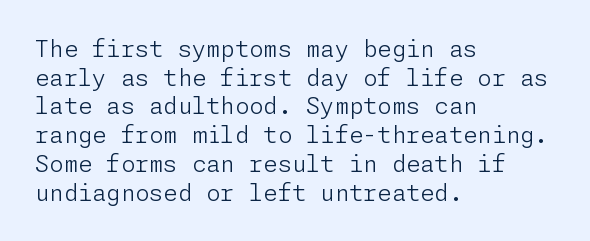
The image shows 23 px text type, upright; set left-aligned, normal line spacing (1.25x), normal letter spacing, not underlined.
